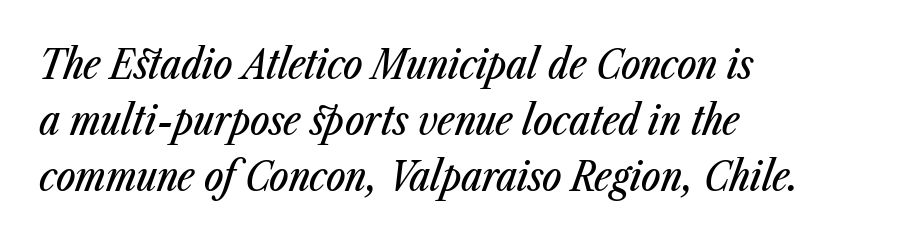
Q: Is the text italic (slanted)? A: Yes, it leans right by about 23 degrees.
Q: Is the text underlined? A: No.
Q: How is the paragraph aligned? A: Left-aligned.
Q: Is the spacing between letters normal or unusually wide? A: Normal.
Q: Is the spacing between lines tight, normal or loose? A: Normal.
Q: Width (condensed, normal, or wide)? A: Condensed.
Q: Stroke contrast? A: Low.
Q: x-height? A: Medium.
Q: Monospaced? A: No.
